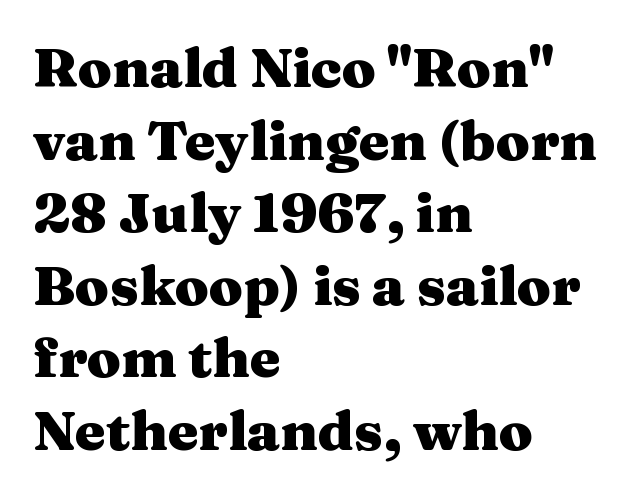
{"serif": "yes", "italic": "no", "bold": "yes", "weight": "heavy", "width": "wide", "stroke_contrast": "medium", "x_height": "medium", "monospaced": "no", "underline": "no", "align": "left", "line_spacing": "normal", "line_spacing_ratio": 1.32, "letter_spacing": "normal", "letter_spacing_em": 0.0, "glyph_px": 55}
